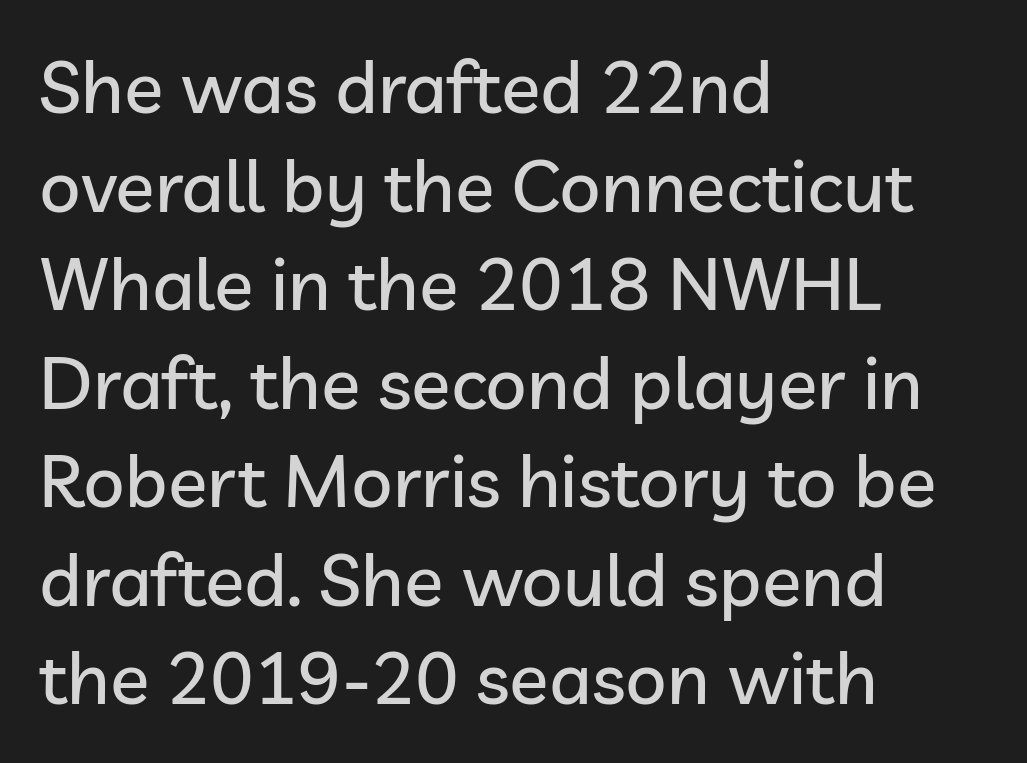
The image shows 73 px sans-serif type, upright; set left-aligned, normal line spacing (1.35x), normal letter spacing, not underlined; low stroke contrast and a medium x-height.
